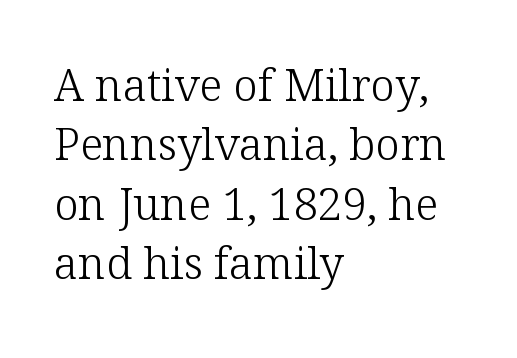
The image shows 44 px light serif type, upright; set left-aligned, normal line spacing (1.35x), normal letter spacing, not underlined; low stroke contrast and a medium x-height.
